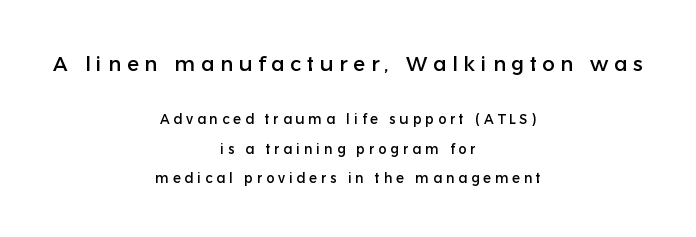
{"italic": "no", "underline": "no", "align": "center", "line_spacing": "loose", "line_spacing_ratio": 2.08, "letter_spacing": "wide", "letter_spacing_em": 0.27, "larger_block": "first", "size_ratio": 1.5, "glyph_px": 21}
